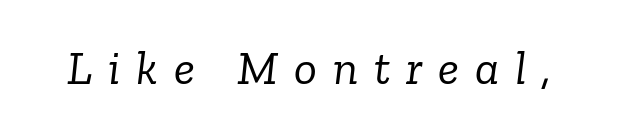
The image shows 48 px light serif type, italic (leaning right); set unusually wide letter spacing (+0.33 em), not underlined; low stroke contrast and a medium x-height.
